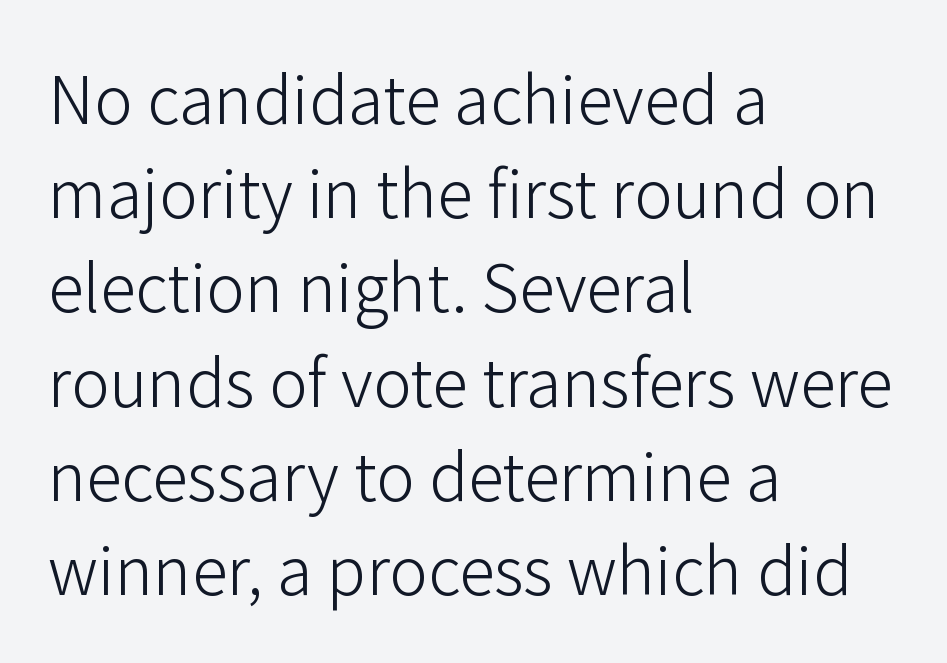
The image shows 65 px light sans-serif type, upright; set left-aligned, normal line spacing (1.45x), normal letter spacing, not underlined; low stroke contrast and a medium x-height.
